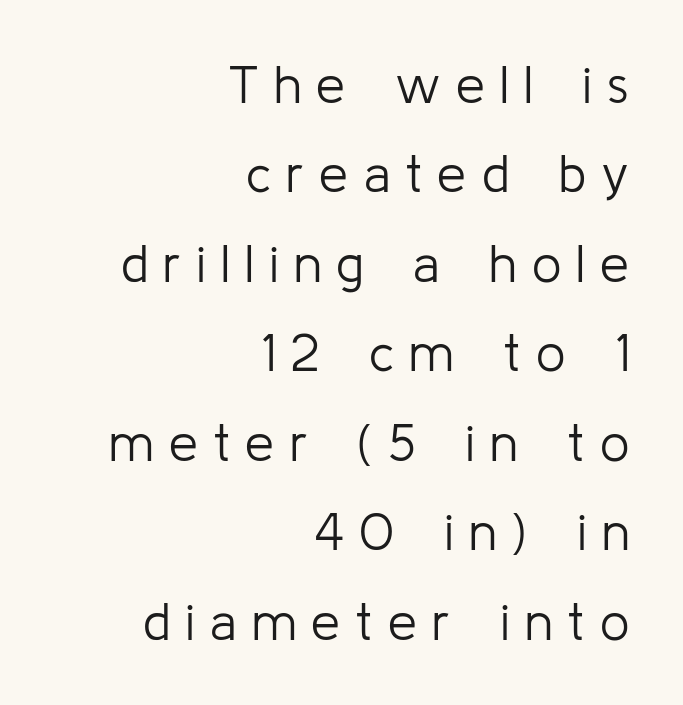
{"serif": "no", "italic": "no", "bold": "no", "weight": "light", "width": "normal", "stroke_contrast": "low", "x_height": "medium", "monospaced": "no", "underline": "no", "align": "right", "line_spacing_ratio": 1.72, "letter_spacing": "wide", "letter_spacing_em": 0.29, "glyph_px": 52}
